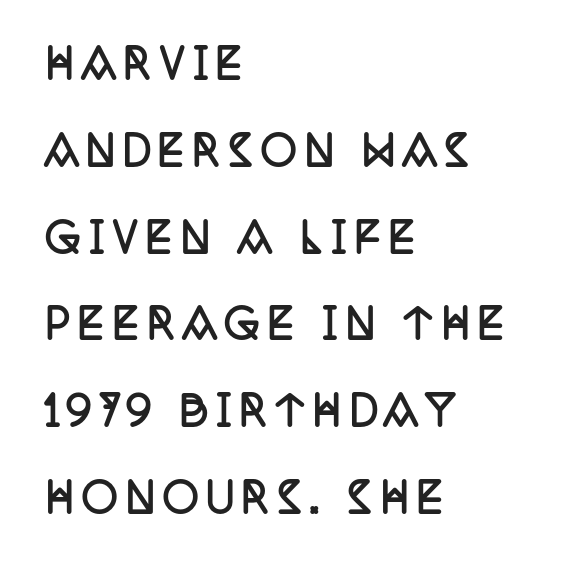
Q: Is the text bold? A: Yes.
Q: Is the text italic (slanted)? A: No, it is upright.
Q: Is the typeface a serif or a sans-serif typeface? A: Serif.
Q: Is the text underlined? A: No.
Q: How is the paragraph aligned? A: Left-aligned.
Q: Is the spacing between lines tight, normal or loose? A: Loose.
Q: Width (condensed, normal, or wide)? A: Condensed.
Q: Stroke contrast? A: Low.
Q: x-height? A: Large.
Q: Monospaced? A: No.
